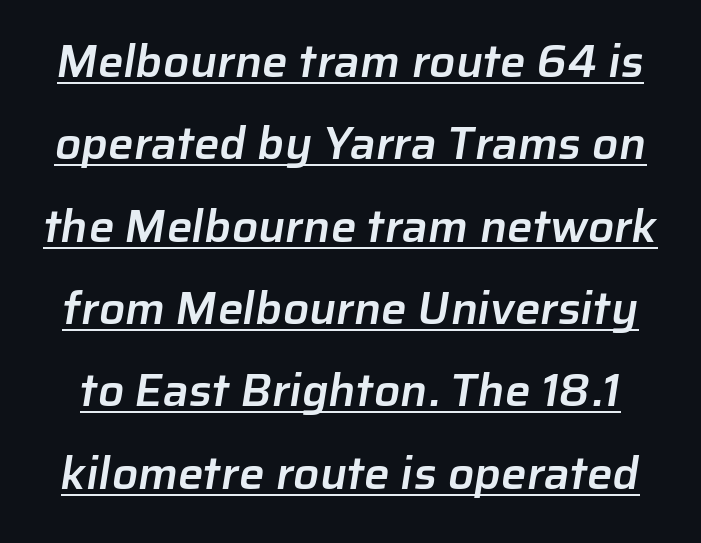
The image shows 46 px semibold sans-serif type; set line spacing 1.79x, normal letter spacing, underlined; low stroke contrast and a medium x-height.
